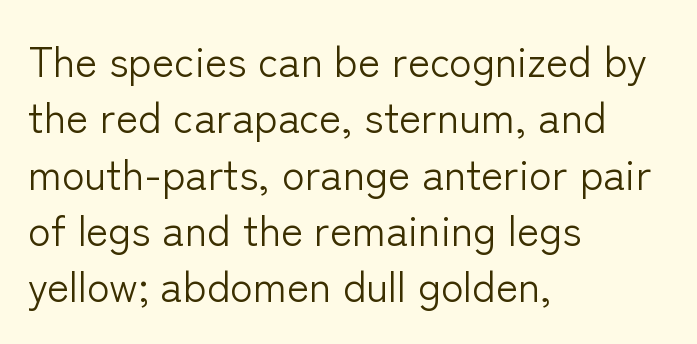
If you drew a line through each stem, it would be perfectly vertical. Does the copy run flush right? No — it runs flush left. Character widths vary here, with narrow letters taking less room than wide ones. Summary of vertical rhythm: regular, with standard interline spacing. The letters carry no serifs — their stems end cleanly without finishing strokes.
